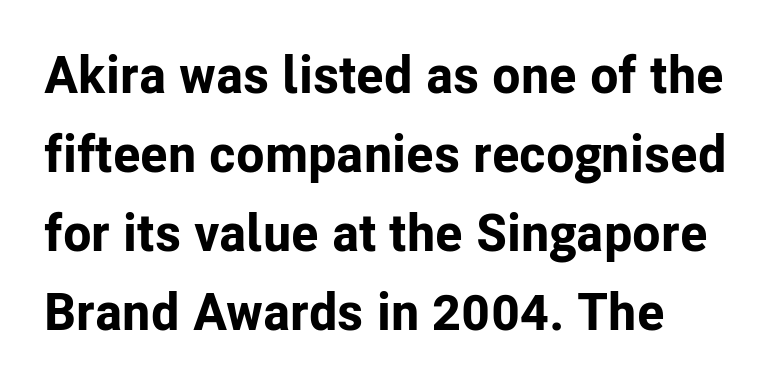
{"serif": "no", "italic": "no", "bold": "yes", "weight": "bold", "width": "normal", "stroke_contrast": "low", "x_height": "medium", "monospaced": "no", "underline": "no", "line_spacing": "normal", "line_spacing_ratio": 1.52, "letter_spacing": "normal", "letter_spacing_em": 0.0, "glyph_px": 52}
